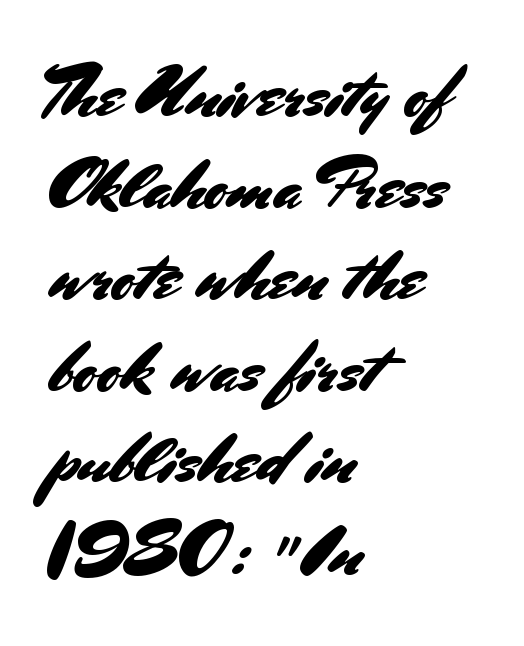
Character widths vary here, with narrow letters taking less room than wide ones. The setting favours the left margin, as ordinary paragraphs usually do. Vertical spacing — default. The baseline area is clear.
